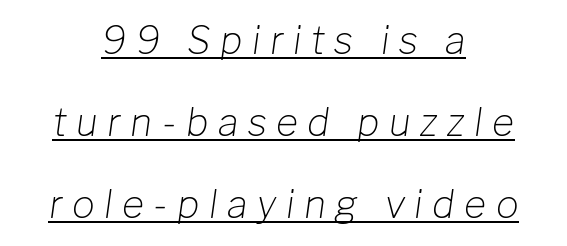
The image shows 38 px light type, italic (leaning right); set centered, loose line spacing (2.16x), unusually wide letter spacing (+0.25 em), underlined; low stroke contrast and a medium x-height.
